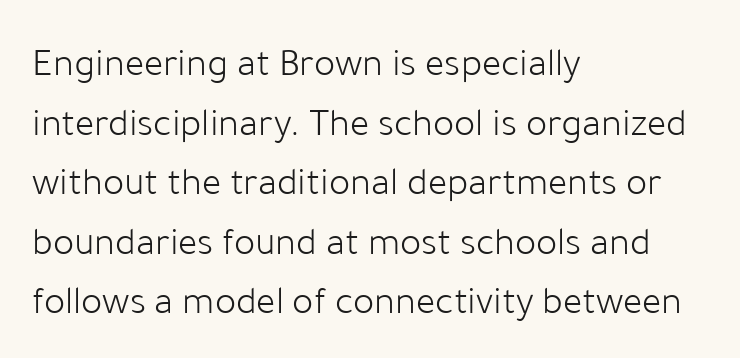
{"serif": "no", "italic": "no", "bold": "no", "weight": "light", "width": "normal", "stroke_contrast": "low", "x_height": "medium", "monospaced": "no", "underline": "no", "align": "left", "line_spacing": "normal", "line_spacing_ratio": 1.49, "letter_spacing": "normal", "letter_spacing_em": 0.0, "glyph_px": 40}
